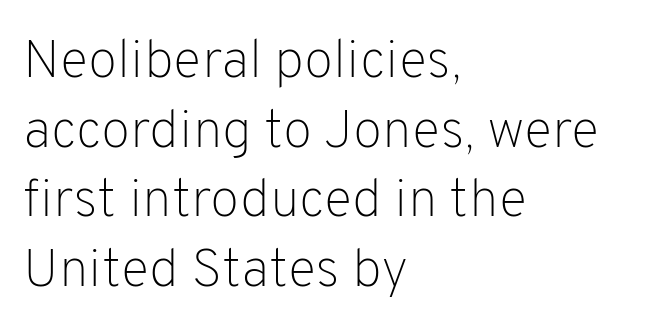
Each letter keeps its own natural width here, so spacing adapts to shape. No heavy texture on the line: the type isn't bold. The leading is moderate, giving the passage an even texture. A clean baseline with only descenders dipping below it. Type style note: lacks serifs.
